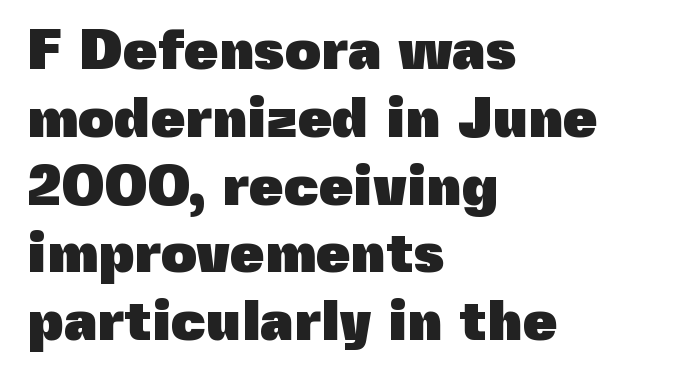
{"serif": "no", "italic": "no", "bold": "yes", "weight": "heavy", "width": "normal", "x_height": "medium", "monospaced": "no", "underline": "no", "align": "left", "line_spacing_ratio": 1.21, "letter_spacing": "normal", "letter_spacing_em": 0.0, "glyph_px": 56}
